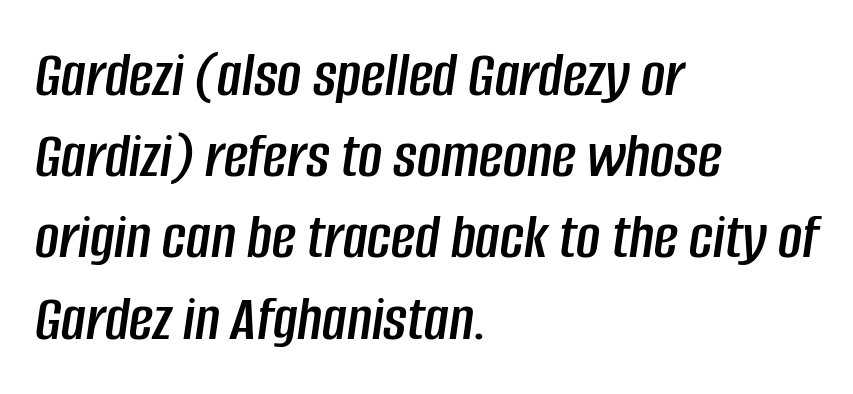
Short and long lines alike share a common starting point at left. The face used here is proportionally spaced, like ordinary book or web type. The whole block is typeset with a tilt. Has an underline been added? It has not. Between one letter and the next there's only the usual sliver of space.
